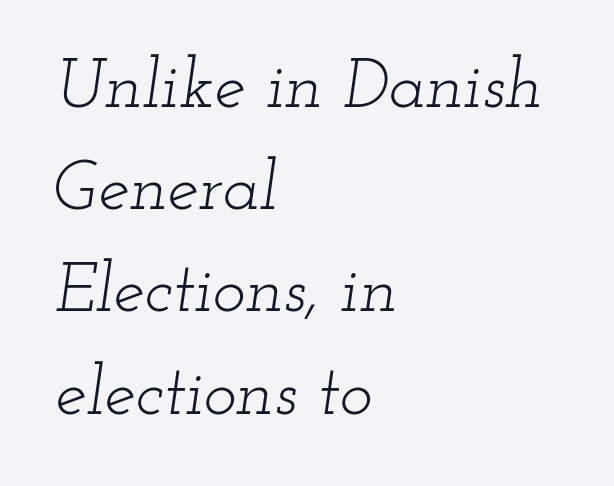
{"serif": "yes", "italic": "yes", "lean": "right", "slant_degrees": 12, "bold": "no", "weight": "light", "width": "wide", "stroke_contrast": "low", "x_height": "small", "monospaced": "no", "underline": "no", "align": "left", "line_spacing": "normal", "line_spacing_ratio": 1.46, "letter_spacing": "normal", "letter_spacing_em": 0.0, "glyph_px": 70}
